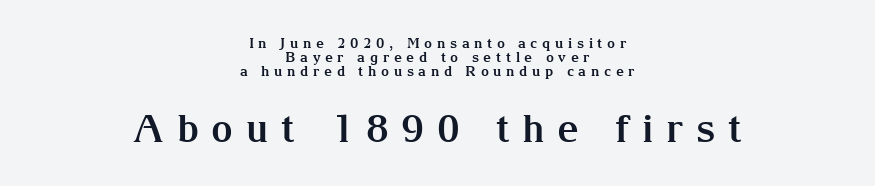
The image shows 38 px bold serif type, upright; set centered, tight line spacing (1.0x), unusually wide letter spacing (+0.33 em), not underlined; the second (bottom) block is 2.71x larger; medium stroke contrast and a medium x-height.
